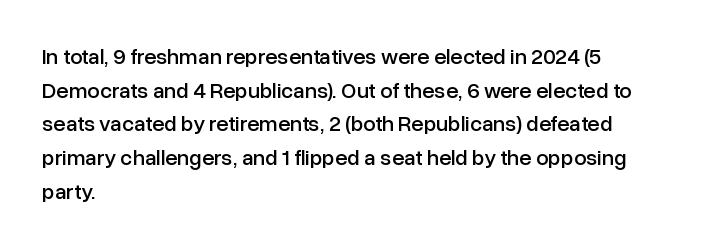
{"italic": "no", "underline": "no", "align": "left", "line_spacing": "normal", "line_spacing_ratio": 1.53, "letter_spacing": "normal", "letter_spacing_em": 0.0, "glyph_px": 22}
